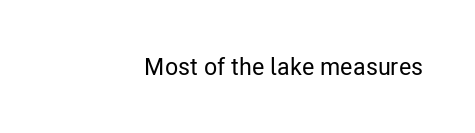
Observe the ordinary spacing: letters are neighbours, not strangers. Underline: absent. Rendered with straight, roman letterforms.
